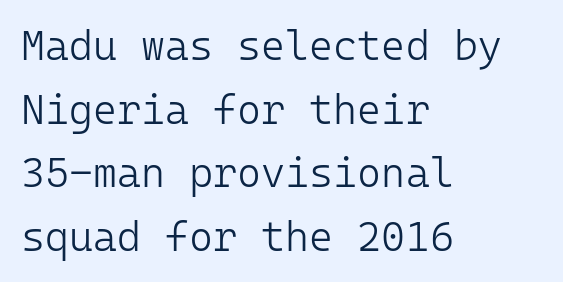
The weight would be labelled regular, book, light, or lighter still. Is there any slant? The stems are plumb. Spacing between characters is what you'd get straight out of the box. Horizontal bands of white between lines are of average thickness. Serifs: no, the terminals of the letterforms are clean. Anything drawn beneath the words? Only blank space.
